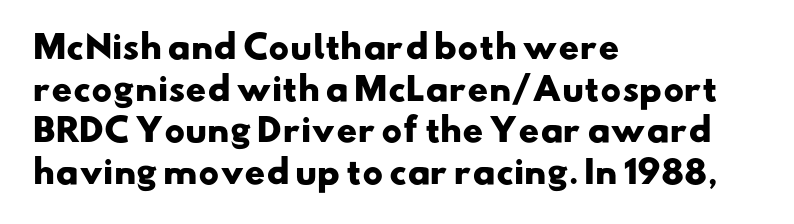
The image shows 32 px heavy, wide sans-serif type; set left-aligned, normal line spacing (1.3x), normal letter spacing, not underlined; low stroke contrast and a small x-height.
